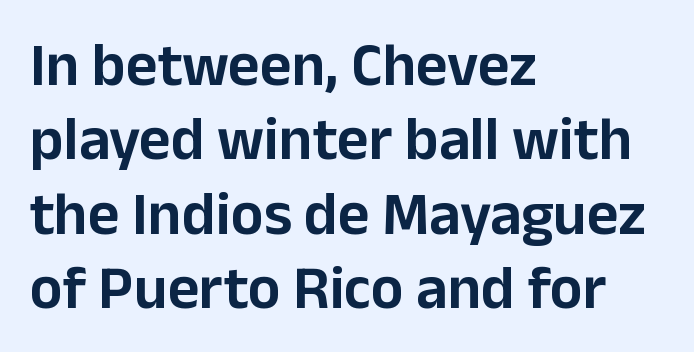
Grotesque or geometric, the face here clearly has no serifs. These lines were composed using upright roman letters. Character widths vary here, with narrow letters taking less room than wide ones. Layout note: lines flush left.
